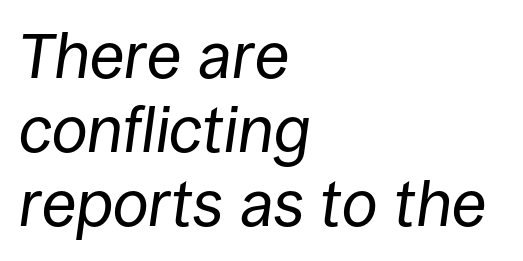
Q: Is the text bold? A: No.
Q: Is the text italic (slanted)? A: Yes, it leans right by about 8 degrees.
Q: Is the text underlined? A: No.
Q: How is the paragraph aligned? A: Left-aligned.
Q: Is the spacing between letters normal or unusually wide? A: Normal.
Q: Width (condensed, normal, or wide)? A: Normal.
Q: Stroke contrast? A: Low.
Q: x-height? A: Large.
Q: Monospaced? A: No.
